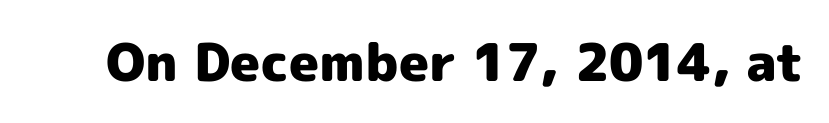
Think of a printed novel: that variable character pitch is what you see here. The tracking reads as untouched default to a designer's eye. Each glyph is drawn with heavy, bold strokes. The zone under the glyphs is completely vacant. It's the straight-up-and-down kind of type. The typeface chosen for these lines omits serifs.
